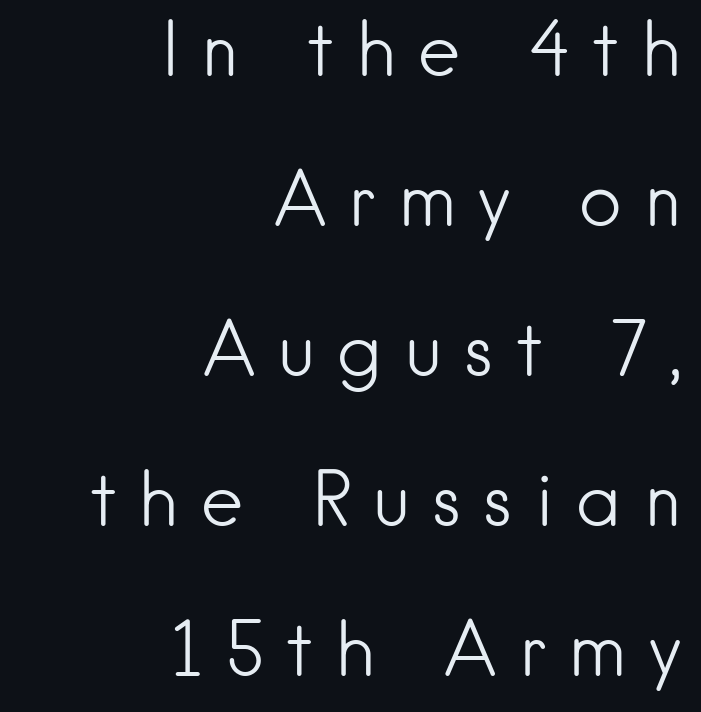
The image shows 75 px light sans-serif type, upright; set right-aligned, loose line spacing (2.0x), unusually wide letter spacing (+0.27 em), not underlined; low stroke contrast and a small x-height.
